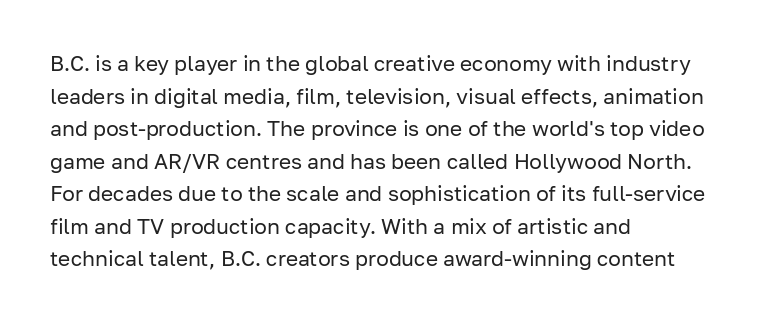
The image shows 21 px text type, upright; set left-aligned, normal line spacing (1.55x), normal letter spacing, not underlined.
